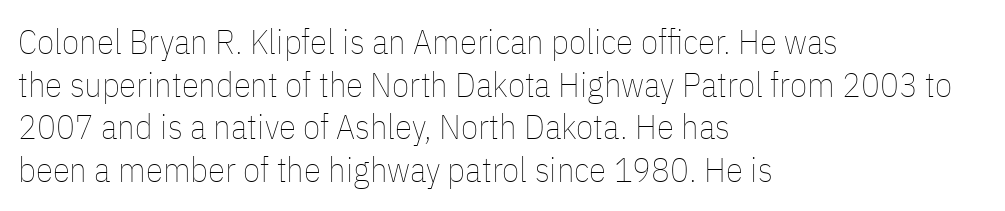
{"italic": "no", "bold": "no", "weight": "thin", "width": "condensed", "stroke_contrast": "low", "x_height": "medium", "monospaced": "no", "underline": "no", "align": "left", "line_spacing_ratio": 1.22, "letter_spacing": "normal", "letter_spacing_em": 0.0, "glyph_px": 35}
